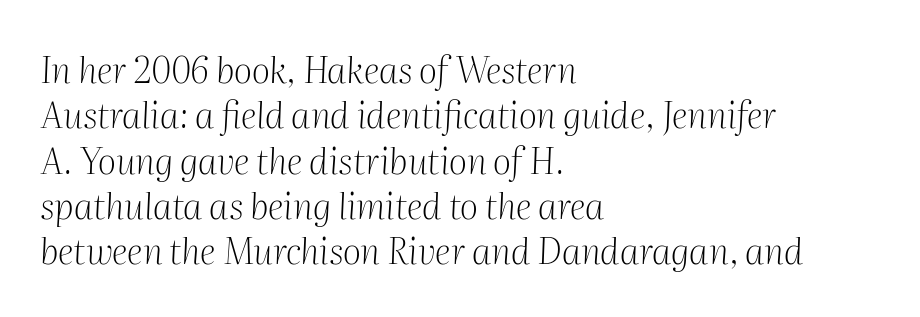
The line-height multiplier appears to be the usual default. Look at the bottom of the vertical strokes: they flare into serifs here. Is the block centered? No — it sits flush against the left margin. This sample has the flowing, uneven cadence of proportional lettering.
